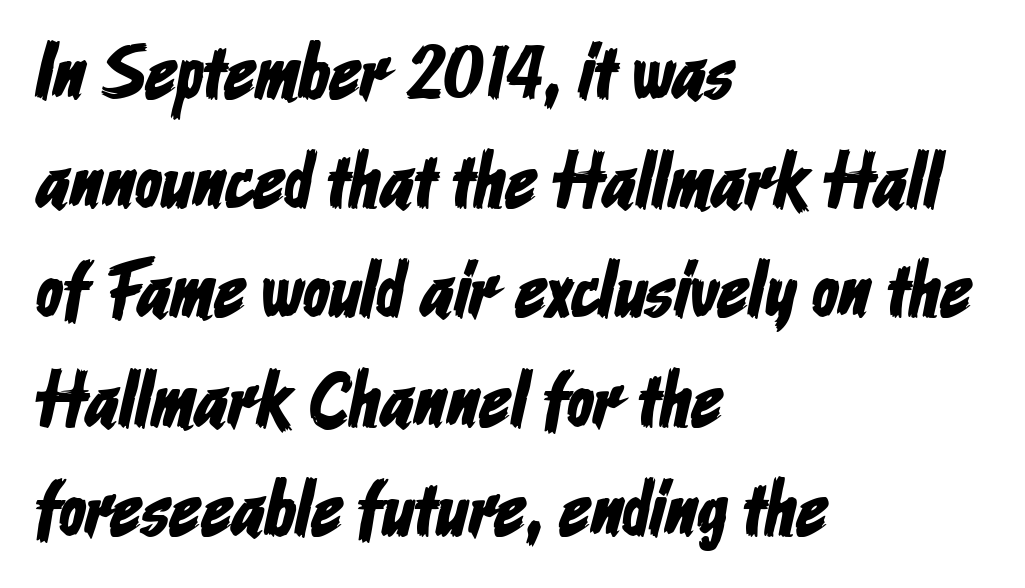
The image shows 78 px condensed sans-serif type; set left-aligned, normal line spacing (1.4x), normal letter spacing, not underlined; low stroke contrast and a medium x-height.
